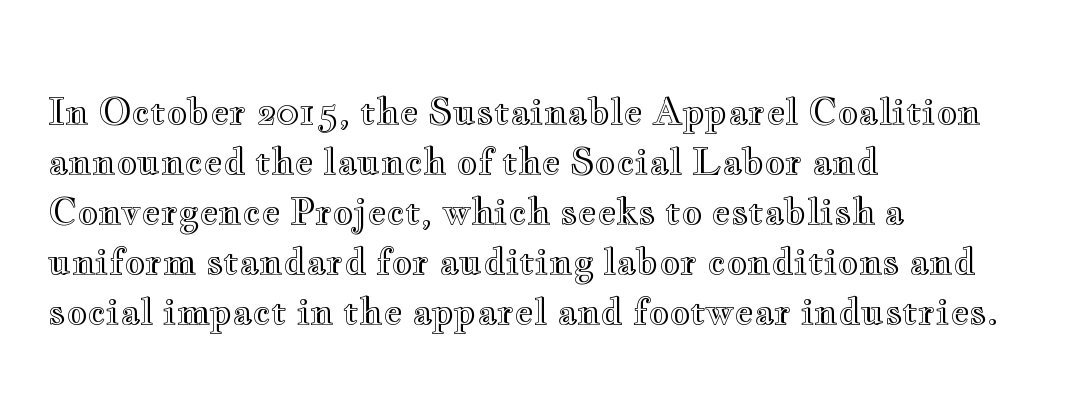
Q: Is the text italic (slanted)? A: No, it is upright.
Q: Is the text underlined? A: No.
Q: How is the paragraph aligned? A: Left-aligned.
Q: Is the spacing between letters normal or unusually wide? A: Normal.
Q: Is the spacing between lines tight, normal or loose? A: Normal.
Q: Width (condensed, normal, or wide)? A: Wide.
Q: x-height? A: Small.
Q: Monospaced? A: No.
